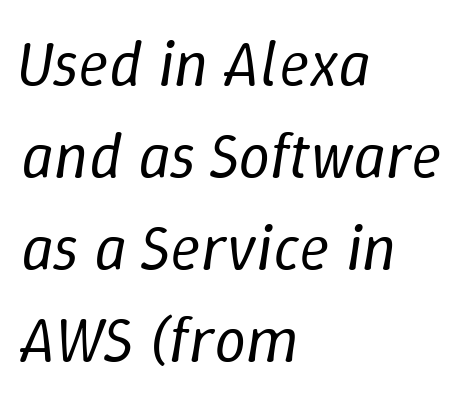
{"italic": "yes", "lean": "right", "slant_degrees": 9, "bold": "no", "weight": "regular", "width": "normal", "stroke_contrast": "low", "x_height": "medium", "monospaced": "no", "underline": "no", "align": "left", "line_spacing": "normal", "line_spacing_ratio": 1.44, "letter_spacing": "normal", "letter_spacing_em": 0.0, "glyph_px": 64}
